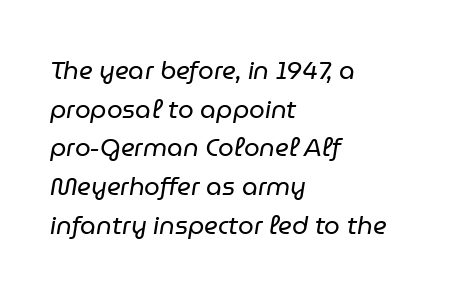
Notice how the stems are inclined rather than vertical — that's the hallmark of italics. Whoever set this chose a conventional vertical rhythm. All the whitespace from short lines collects on the right. In terms of letterspacing, this is plain default setting. Honestly, there is no underline to notice here at all. Stroke mass is kept to a normal reading level or below.
